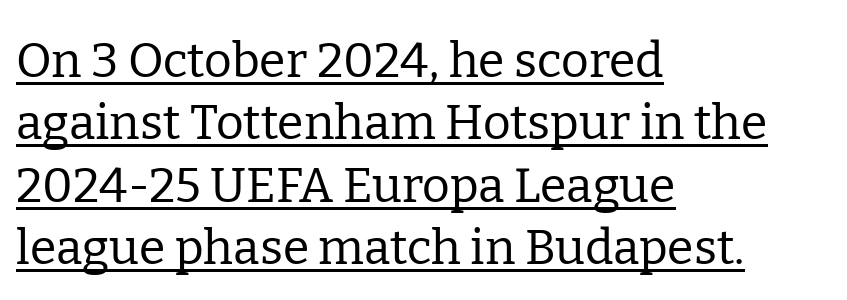
{"serif": "yes", "italic": "no", "bold": "no", "weight": "regular", "width": "normal", "stroke_contrast": "low", "x_height": "medium", "monospaced": "no", "underline": "yes", "align": "left", "line_spacing": "normal", "line_spacing_ratio": 1.3, "letter_spacing": "normal", "letter_spacing_em": 0.0, "glyph_px": 48}
